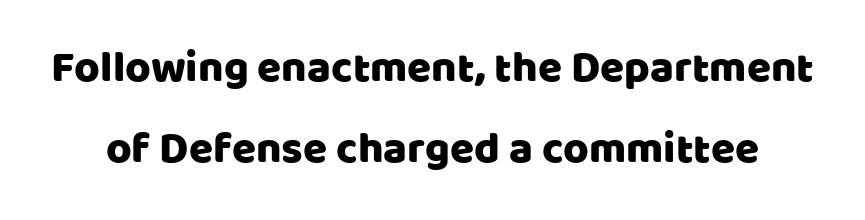
The typography opts for an upright posture over an oblique one. Serif or sans? Sans — the stroke terminals are bare. Standard letterfit; no display-style spreading of the glyphs. Is this a fixed-width face? No — the glyphs have proportional, varying widths.
